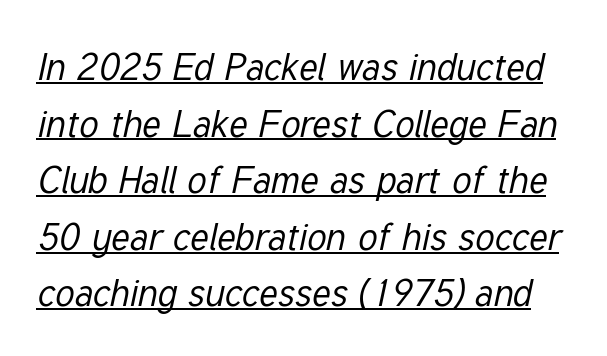
{"italic": "yes", "lean": "right", "slant_degrees": 12, "bold": "no", "weight": "regular", "width": "condensed", "stroke_contrast": "low", "x_height": "medium", "monospaced": "no", "underline": "yes", "line_spacing": "normal", "line_spacing_ratio": 1.49, "letter_spacing": "normal", "letter_spacing_em": 0.0, "glyph_px": 38}
